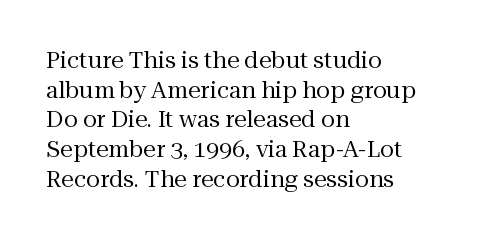
The lines sit at an ordinary, default distance from one another. The rag falls on the right side of this text block. The characters are drawn with everyday or finer stroke widths. Descender tails drop into unmarked territory.
